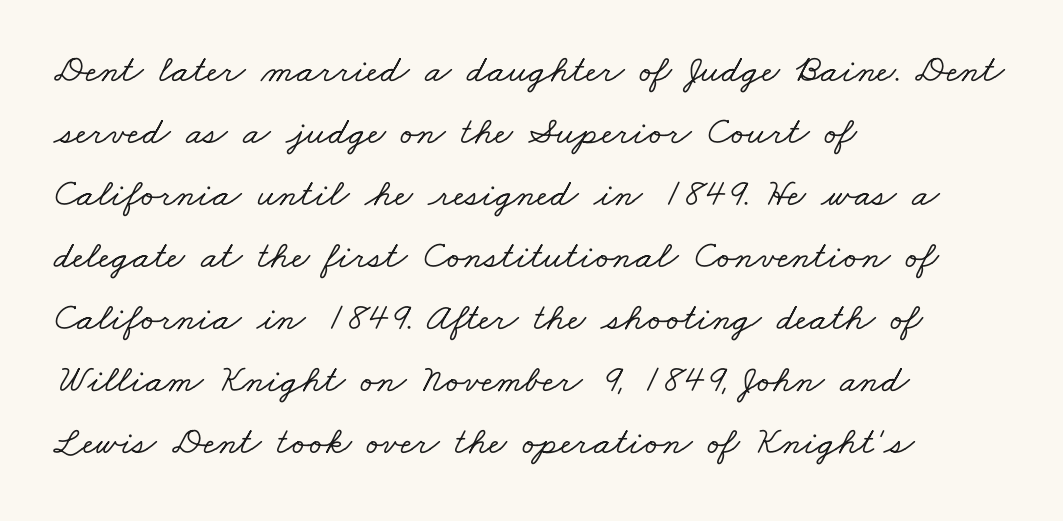
The image shows 39 px wide serif type; set left-aligned, normal line spacing (1.59x), normal letter spacing, not underlined; low stroke contrast and a small x-height.
